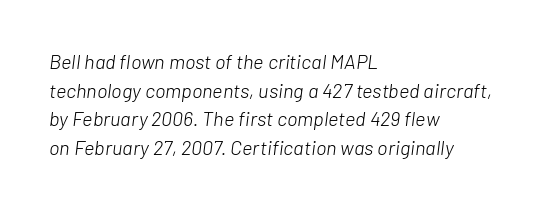
Q: Is the text bold? A: No.
Q: Is the text italic (slanted)? A: Yes, it leans right by about 7 degrees.
Q: Is the text underlined? A: No.
Q: How is the paragraph aligned? A: Left-aligned.
Q: Is the spacing between letters normal or unusually wide? A: Normal.
Q: Is the spacing between lines tight, normal or loose? A: Normal.
